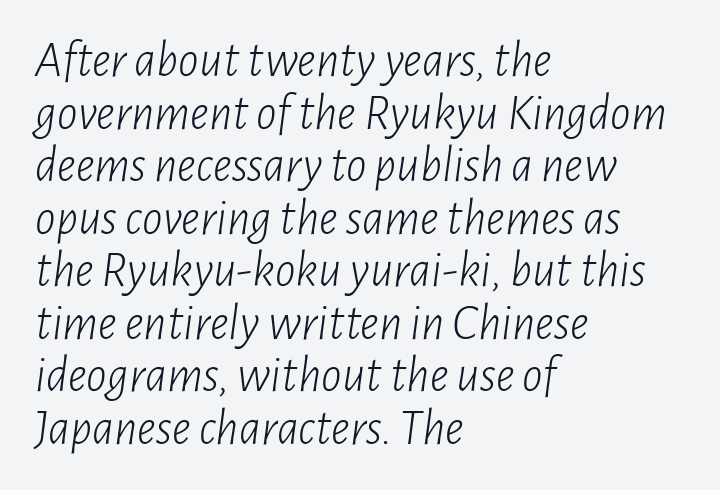
Q: Is the text bold? A: No.
Q: Is the text italic (slanted)? A: Yes, it leans right by about 7 degrees.
Q: Is the text underlined? A: No.
Q: How is the paragraph aligned? A: Left-aligned.
Q: Is the spacing between letters normal or unusually wide? A: Normal.
Q: Is the spacing between lines tight, normal or loose? A: Tight.
Q: Width (condensed, normal, or wide)? A: Condensed.
Q: Stroke contrast? A: Low.
Q: x-height? A: Medium.
Q: Monospaced? A: No.
